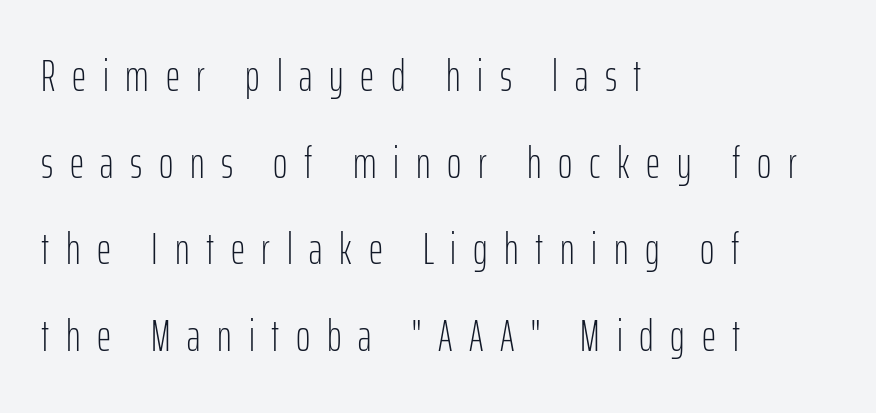
The image shows 44 px light, condensed sans-serif type, upright; set left-aligned, loose line spacing (1.97x), unusually wide letter spacing (+0.38 em), not underlined; low stroke contrast and a medium x-height.
